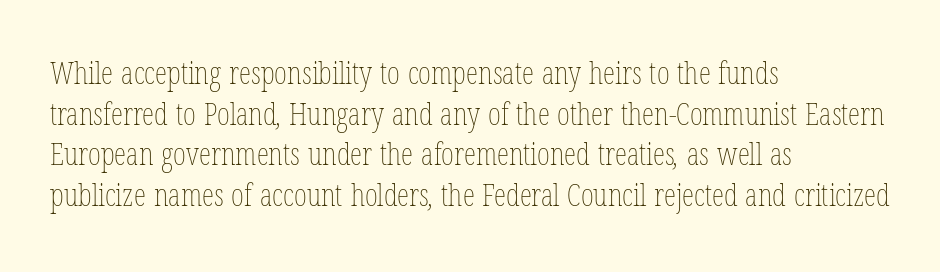
The image shows 31 px thin, condensed type; set left-aligned, normal line spacing (1.31x), normal letter spacing, not underlined; low stroke contrast and a medium x-height.
